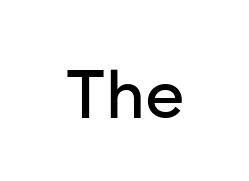
{"serif": "no", "italic": "no", "width": "normal", "stroke_contrast": "low", "x_height": "medium", "monospaced": "no", "underline": "no", "letter_spacing": "normal", "letter_spacing_em": 0.0, "glyph_px": 68}
